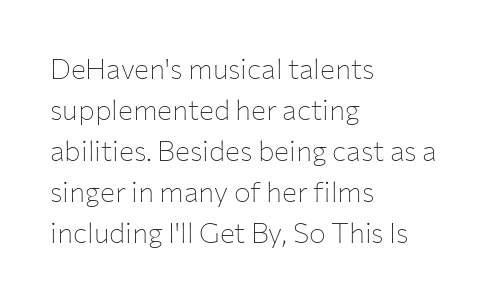
Q: Is the text bold? A: No.
Q: Is the text italic (slanted)? A: No, it is upright.
Q: Is the typeface a serif or a sans-serif typeface? A: Sans-serif.
Q: Is the text underlined? A: No.
Q: How is the paragraph aligned? A: Left-aligned.
Q: Is the spacing between letters normal or unusually wide? A: Normal.
Q: Is the spacing between lines tight, normal or loose? A: Normal.
Q: Width (condensed, normal, or wide)? A: Normal.
Q: Stroke contrast? A: Low.
Q: x-height? A: Medium.
Q: Monospaced? A: No.
